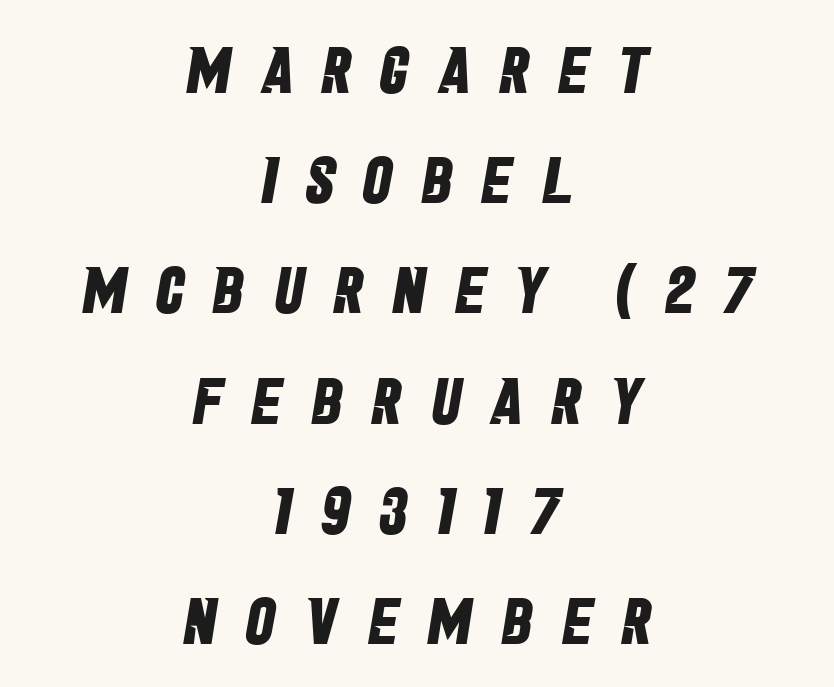
Grotesque or geometric, the face here clearly has no serifs. These lines stack symmetrically, like a column narrowing and widening about its center. Rule under the text: the space is simply empty. Does extra space separate the letters? Yes, quite a lot of it. Note the varied advance widths — an 'i' is clearly narrower than an 'm'. Successive baselines arrive at the customary interval.
